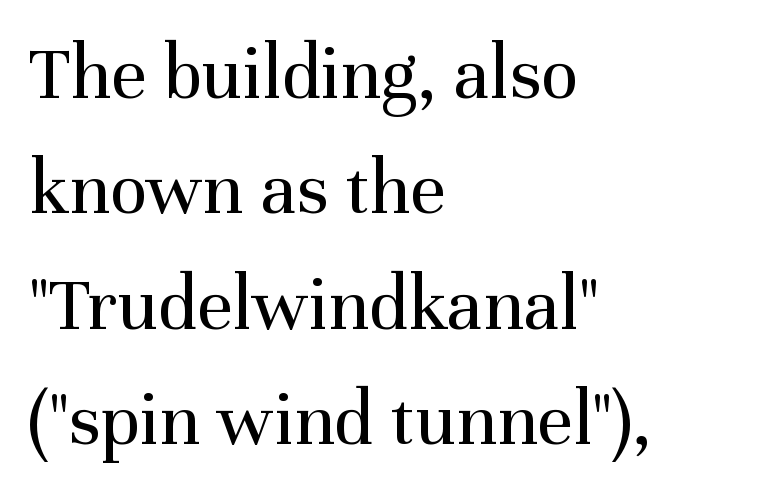
{"serif": "yes", "italic": "no", "bold": "no", "weight": "regular", "width": "normal", "stroke_contrast": "medium", "x_height": "medium", "monospaced": "no", "underline": "no", "align": "left", "line_spacing": "normal", "line_spacing_ratio": 1.48, "letter_spacing": "normal", "letter_spacing_em": 0.0, "glyph_px": 78}
